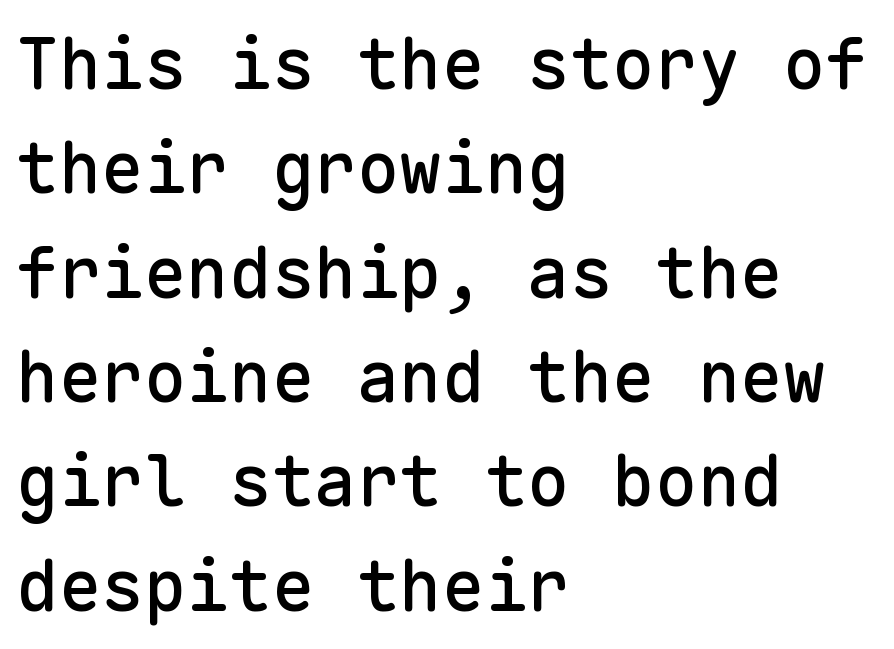
The type sits square on the baseline with zero lean. The designer went with a sans here, leaving each stem footless. The rendering keeps characters at their native spacing. Does the copy run flush right? No — it runs flush left. Evenly set lines give the paragraph a standard silhouette. Monospaced: the letters line up in strict vertical columns.
